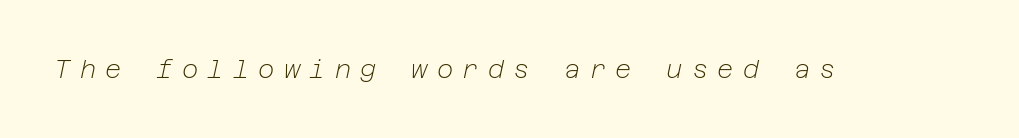
The image shows 25 px text type, italic (leaning right); set unusually wide letter spacing (+0.37 em), not underlined.
